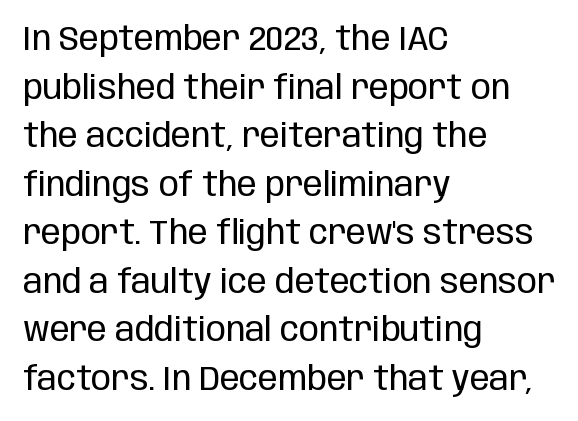
The image shows 33 px regular-weight, condensed sans-serif type, upright; set left-aligned, normal line spacing (1.47x), normal letter spacing, not underlined; low stroke contrast and a large x-height.
